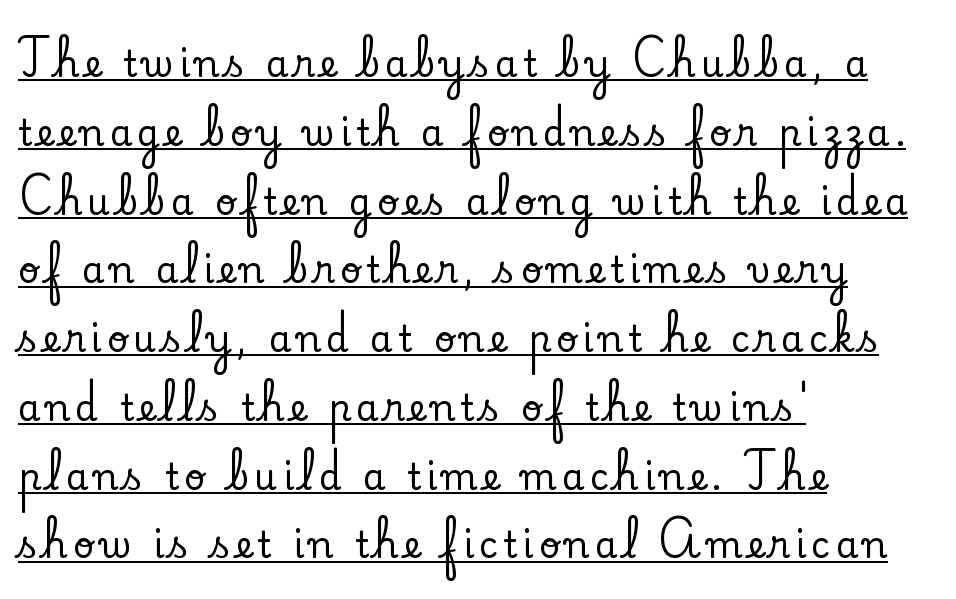
{"serif": "yes", "italic": "no", "width": "normal", "stroke_contrast": "low", "x_height": "small", "monospaced": "no", "underline": "yes", "align": "left", "line_spacing": "loose", "line_spacing_ratio": 1.91, "glyph_px": 36}
